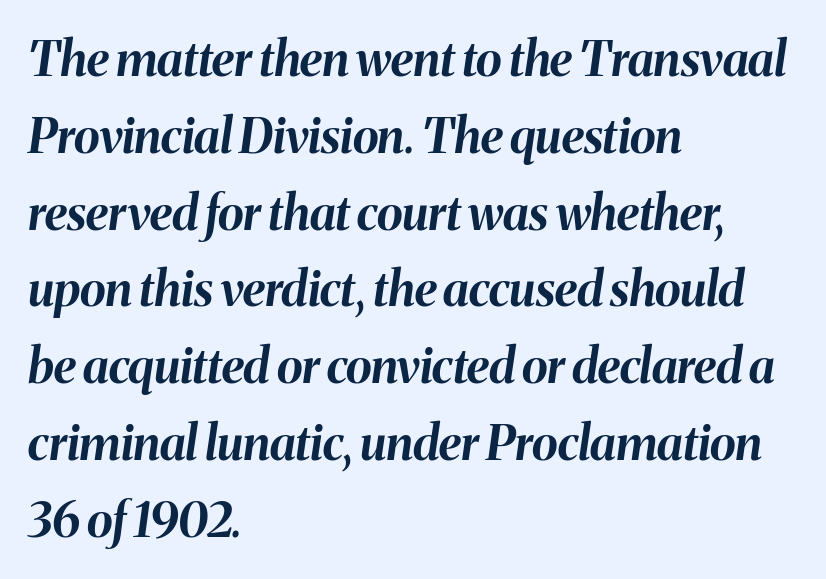
Q: Is the text bold? A: Yes.
Q: Is the text italic (slanted)? A: Yes, it leans right by about 8 degrees.
Q: Is the text underlined? A: No.
Q: How is the paragraph aligned? A: Left-aligned.
Q: Is the spacing between letters normal or unusually wide? A: Normal.
Q: Is the spacing between lines tight, normal or loose? A: Normal.
Q: Width (condensed, normal, or wide)? A: Normal.
Q: Stroke contrast? A: Medium.
Q: x-height? A: Medium.
Q: Monospaced? A: No.
